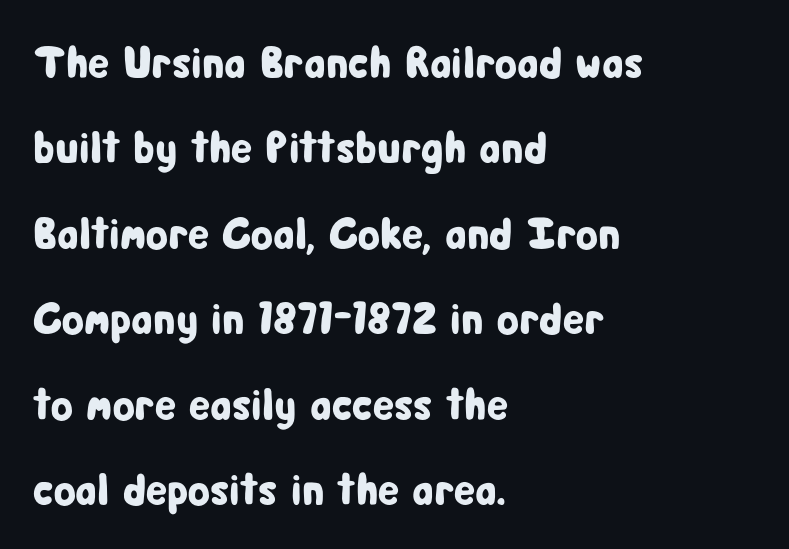
Q: Is the text italic (slanted)? A: No, it is upright.
Q: Is the typeface a serif or a sans-serif typeface? A: Sans-serif.
Q: Is the text underlined? A: No.
Q: How is the paragraph aligned? A: Left-aligned.
Q: Is the spacing between letters normal or unusually wide? A: Normal.
Q: Is the spacing between lines tight, normal or loose? A: Loose.
Q: Width (condensed, normal, or wide)? A: Condensed.
Q: Stroke contrast? A: Low.
Q: x-height? A: Medium.
Q: Monospaced? A: No.
